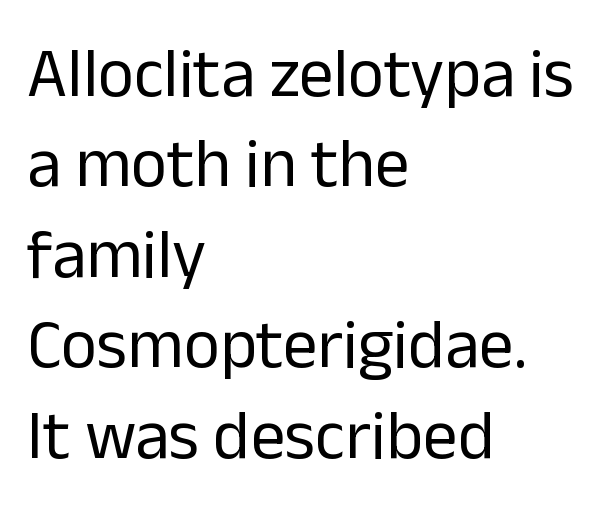
The image shows 69 px regular-weight sans-serif type, upright; set left-aligned, normal line spacing (1.31x), normal letter spacing, not underlined; low stroke contrast and a medium x-height.
